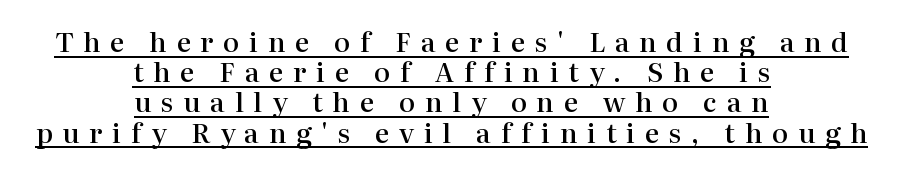
The image shows 27 px text type, upright; set centered, tight line spacing (1.12x), unusually wide letter spacing (+0.36 em), underlined.
